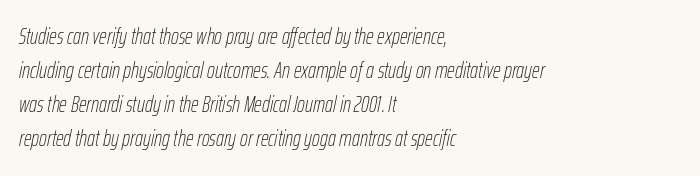
Q: Is the text bold? A: No.
Q: Is the text italic (slanted)? A: Yes, it leans right by about 12 degrees.
Q: Is the text underlined? A: No.
Q: How is the paragraph aligned? A: Left-aligned.
Q: Is the spacing between letters normal or unusually wide? A: Normal.
Q: Is the spacing between lines tight, normal or loose? A: Normal.
